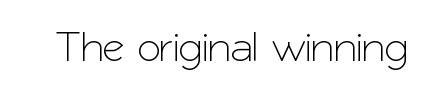
{"serif": "no", "italic": "no", "width": "normal", "stroke_contrast": "low", "x_height": "medium", "monospaced": "no", "underline": "no", "letter_spacing": "normal", "letter_spacing_em": 0.0, "glyph_px": 43}
